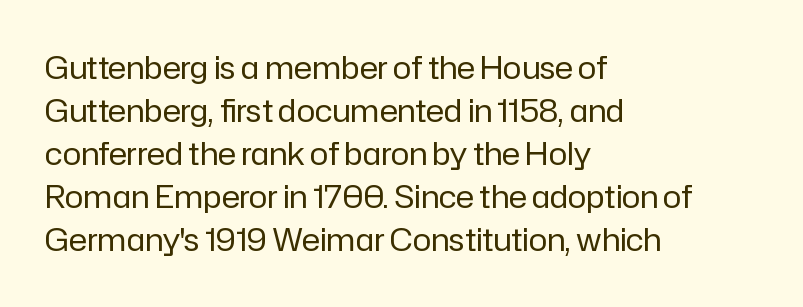
The image shows 31 px regular-weight sans-serif type, upright; set left-aligned, normal line spacing (1.39x), normal letter spacing, not underlined; low stroke contrast and a medium x-height.
